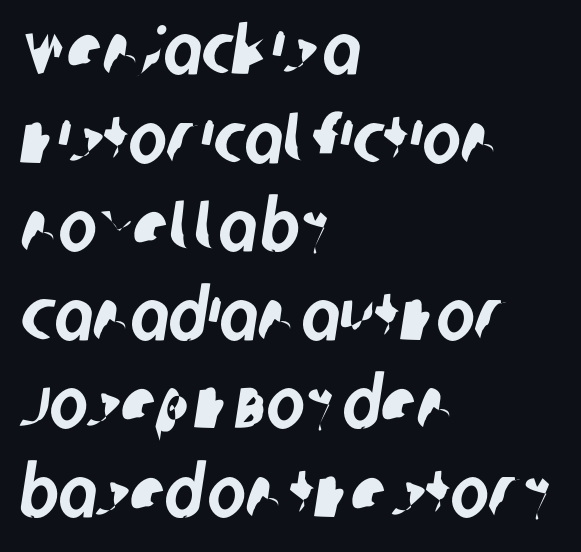
The glyphs in this specimen are sans serif. The strip under each line holds only bare page. Compared with typical body copy, the letter spacing here is the same. All the whitespace from short lines collects on the right.
